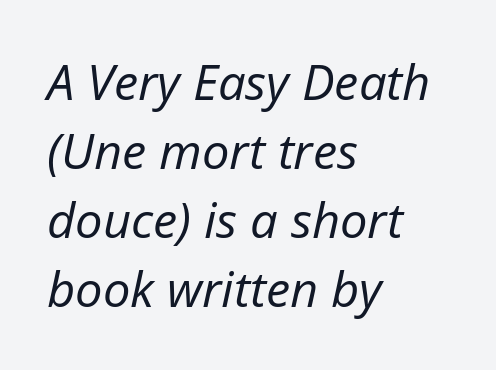
{"italic": "yes", "lean": "right", "slant_degrees": 12, "bold": "no", "weight": "regular", "width": "normal", "stroke_contrast": "low", "x_height": "medium", "monospaced": "no", "underline": "no", "align": "left", "line_spacing": "normal", "line_spacing_ratio": 1.41, "letter_spacing": "normal", "letter_spacing_em": 0.0, "glyph_px": 49}
